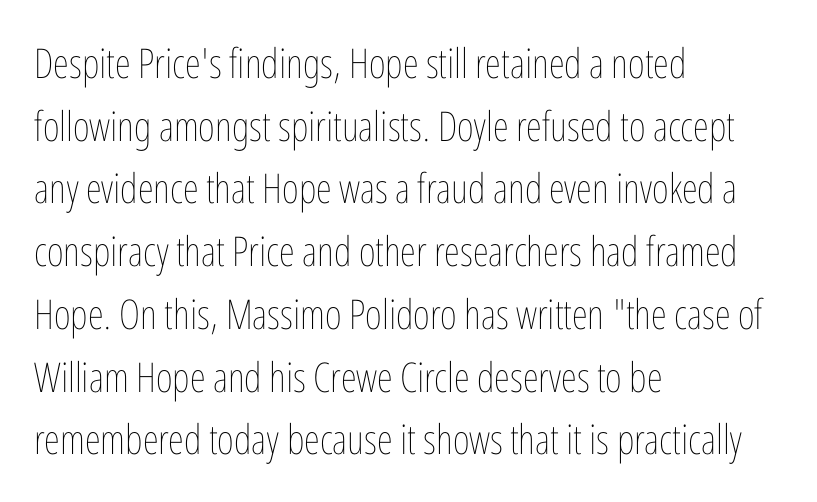
Casual observation: everything's shoved over to the left. Weight: regular or lighter. Lines of text with bare space underneath. If you measured baseline to baseline, you'd find a middling distance.
